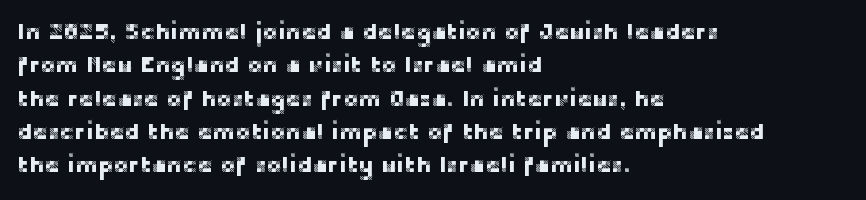
The rendering uses a moderate line-height, typical for paragraphs. These lines were composed using upright roman letters. The gaps between neighbouring characters are ordinary and unremarkable. Has an underline been added? It has not. Line starts are locked; line ends wander.
